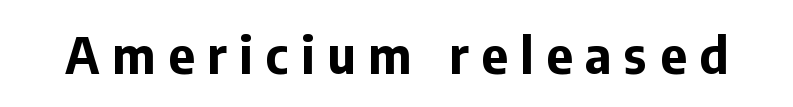
The image shows 51 px bold sans-serif type, upright; set unusually wide letter spacing (+0.25 em), not underlined; low stroke contrast and a medium x-height.
